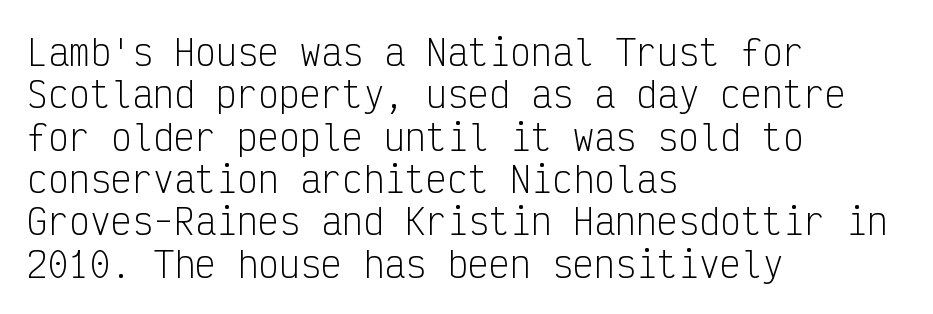
No heavy texture on the line: the type isn't bold. Underlining? Definitely not there. Every stem runs plumb, perpendicular to the baseline. What stands out about the letter spacing? Nothing — it is the standard amount. The letters carry no serifs — their stems end cleanly without finishing strokes.
